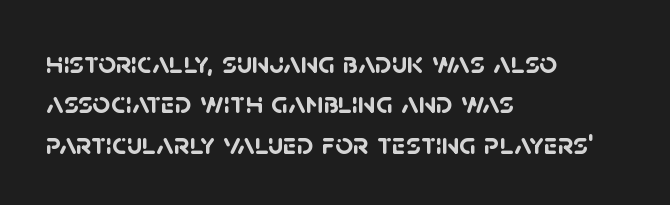
Plain, unruled lines of type. Horizontal alignment here is leftward, the default for most running prose. Regarding serifs, this sample does without them. The rendering keeps characters at their native spacing.
